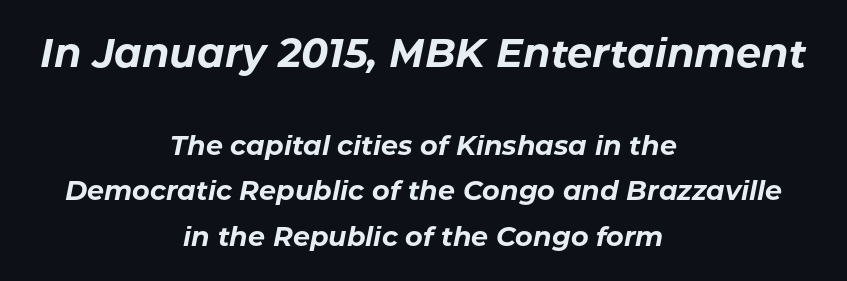
When letters slant like this, we call the style italic. In terms of leading, this rendering sits right in the middle. These lines carry a lot of weight — the face is fully bold. Short note: letters normally spaced.
